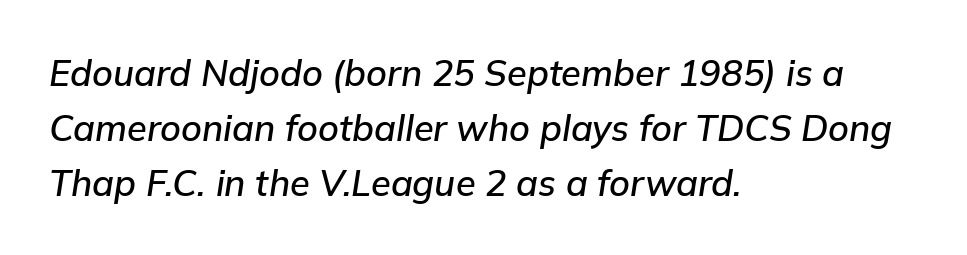
Varying glyph widths throughout — classic text-font behaviour. The typography opts for an oblique posture over an upright one. Between one letter and the next there's only the usual sliver of space. Each new line begins a customary step beneath the previous one. The typesetter chose a ragged-right arrangement here.
